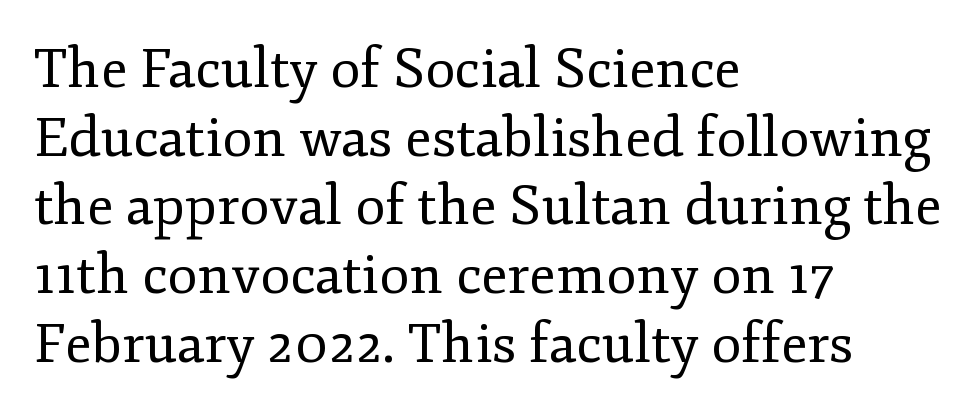
The space directly below the letters is spotless. Is the block centered? No — it sits flush against the left margin. The gaps between neighbouring characters are ordinary and unremarkable. Ink coverage per letter is moderate at most. In terms of leading, this rendering sits right in the middle.
